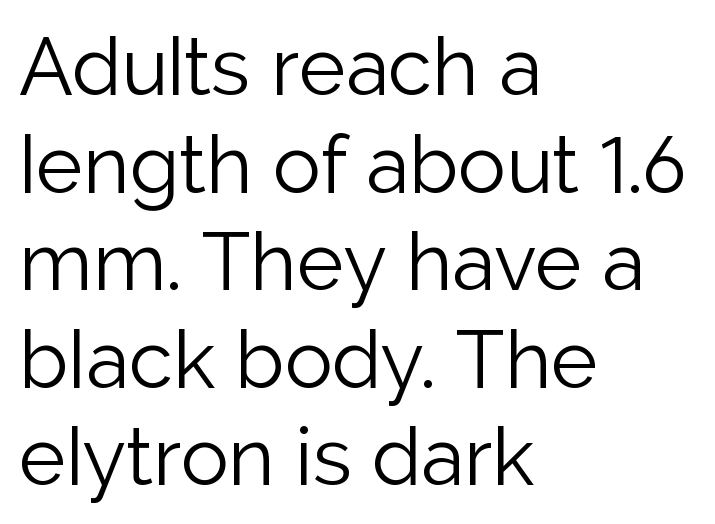
Compared with a typical body face, this is equally light or lighter still. What kind of face is this? One without serifs — a sans. This sample uses an upright cut, with every glyph sitting square on the baseline. Does extra space separate the letters? No, they use regular spacing. Each letter keeps its own natural width here, so spacing adapts to shape. Line starts are locked; line ends wander.
